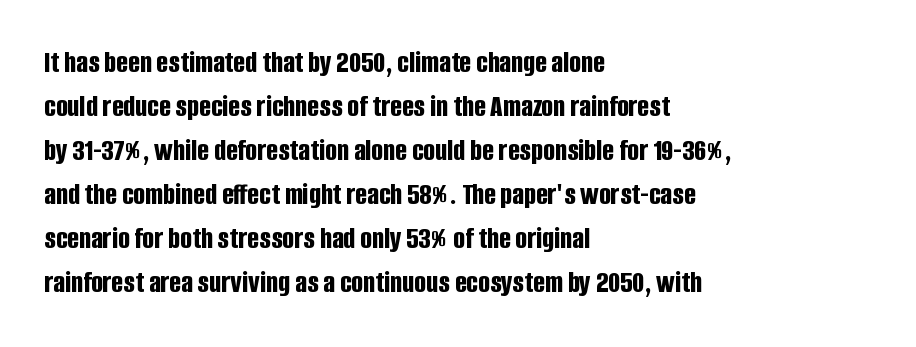
{"serif": "no", "italic": "no", "bold": "yes", "weight": "bold", "width": "condensed", "stroke_contrast": "low", "x_height": "large", "monospaced": "no", "underline": "no", "align": "left", "line_spacing": "normal", "line_spacing_ratio": 1.42, "letter_spacing": "normal", "letter_spacing_em": 0.0, "glyph_px": 31}
